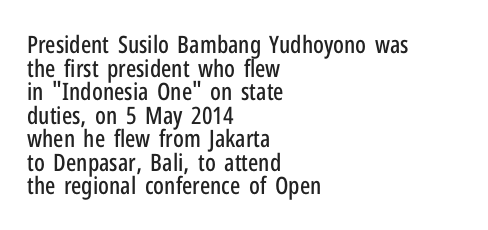
How would I describe the line gaps? Narrow and economical. No italicization has been applied; the sample stays upright. Descenders are the only things crossing below the line. Nobody touched the tracking dial on this one. Each line starts at the same left margin while the right side varies.
